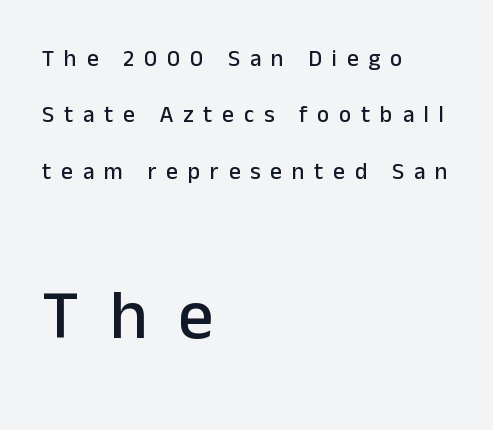
Q: Is the text italic (slanted)? A: No, it is upright.
Q: Is the typeface a serif or a sans-serif typeface? A: Sans-serif.
Q: Is the text underlined? A: No.
Q: How is the paragraph aligned? A: Left-aligned.
Q: Is the spacing between letters normal or unusually wide? A: Unusually wide.
Q: Is the spacing between lines tight, normal or loose? A: Loose.
Q: Which block of text is set in a larger size, the first (top) or the second (bottom)? A: The second (bottom) one.
Q: Width (condensed, normal, or wide)? A: Normal.
Q: Stroke contrast? A: Low.
Q: x-height? A: Medium.
Q: Monospaced? A: No.
